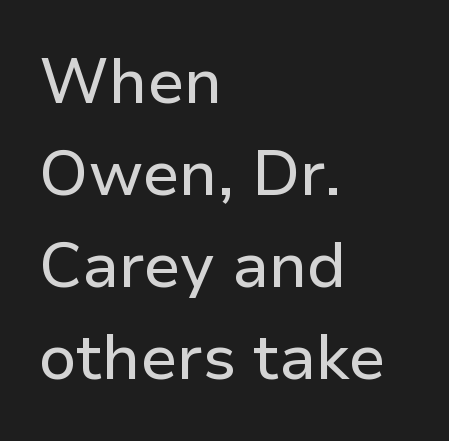
{"serif": "no", "italic": "no", "width": "normal", "stroke_contrast": "low", "x_height": "medium", "monospaced": "no", "underline": "no", "align": "left", "line_spacing": "normal", "line_spacing_ratio": 1.46, "letter_spacing": "normal", "letter_spacing_em": 0.0, "glyph_px": 63}
